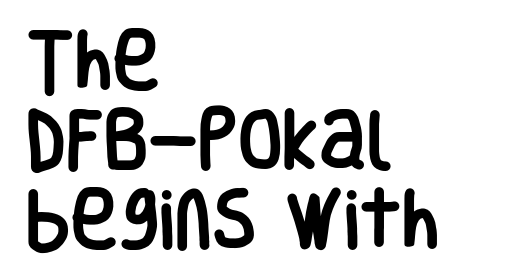
Q: Is the text italic (slanted)? A: No, it is upright.
Q: Is the typeface a serif or a sans-serif typeface? A: Sans-serif.
Q: Is the text underlined? A: No.
Q: How is the paragraph aligned? A: Left-aligned.
Q: Is the spacing between letters normal or unusually wide? A: Normal.
Q: Width (condensed, normal, or wide)? A: Condensed.
Q: Stroke contrast? A: Low.
Q: x-height? A: Large.
Q: Monospaced? A: No.
